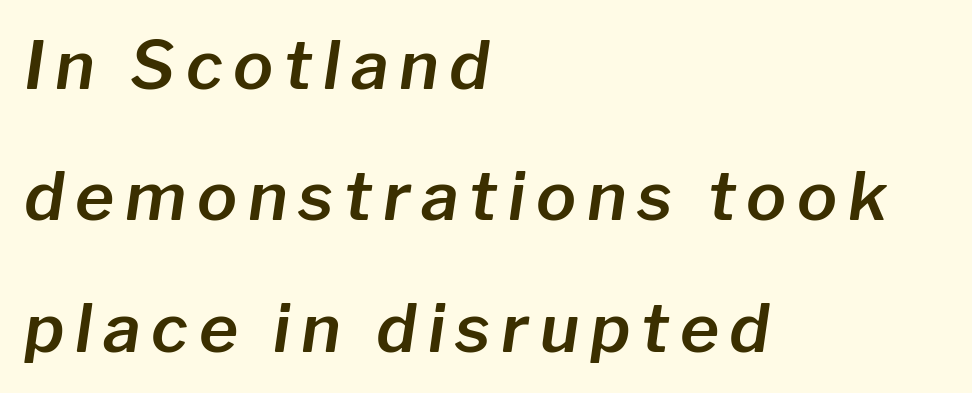
Q: Is the text italic (slanted)? A: Yes, it leans right by about 8 degrees.
Q: Is the text underlined? A: No.
Q: How is the paragraph aligned? A: Left-aligned.
Q: Is the spacing between lines tight, normal or loose? A: Loose.
Q: Width (condensed, normal, or wide)? A: Normal.
Q: Stroke contrast? A: Low.
Q: x-height? A: Medium.
Q: Monospaced? A: No.
